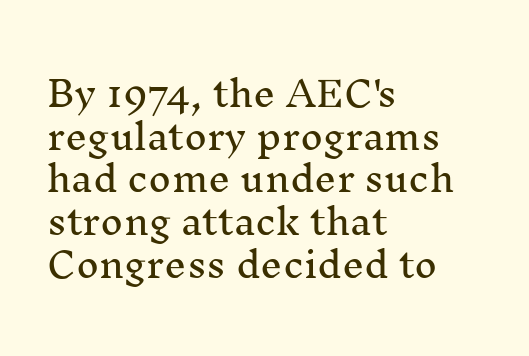
The words here are not underlined. Think of a printed novel: that variable character pitch is what you see here. Every stem runs plumb, perpendicular to the baseline. Typeset ragged right — the left edge is the straight one.
